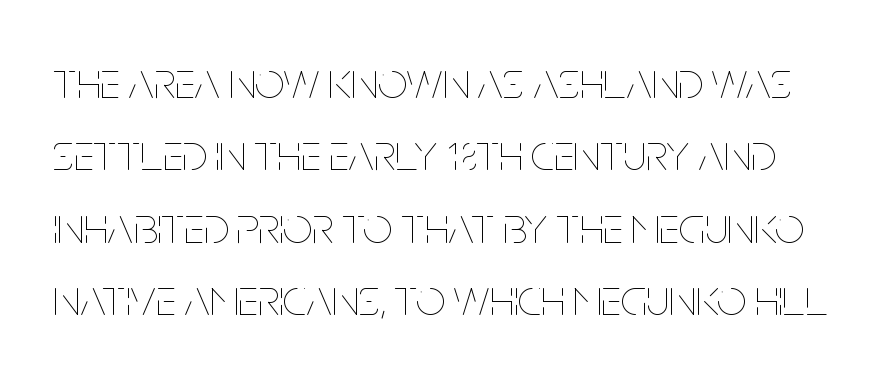
Q: Is the text bold? A: No.
Q: Is the text italic (slanted)? A: No, it is upright.
Q: Is the text underlined? A: No.
Q: Is the spacing between letters normal or unusually wide? A: Normal.
Q: Is the spacing between lines tight, normal or loose? A: Normal.
Q: Width (condensed, normal, or wide)? A: Condensed.
Q: Stroke contrast? A: Low.
Q: x-height? A: Large.
Q: Monospaced? A: No.
